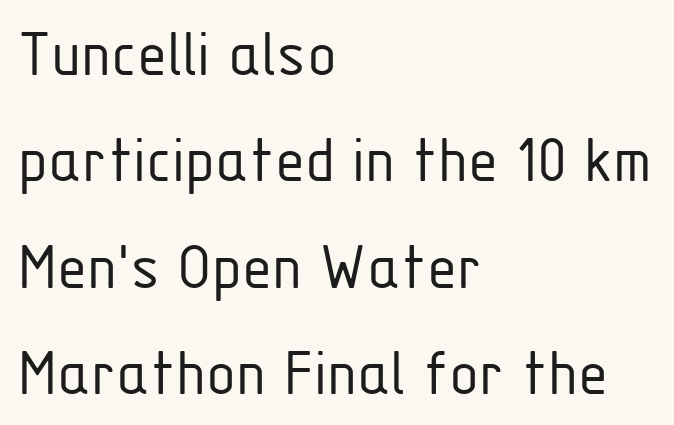
Regarding leading, the lines here are spaced in the standard way. Every row of glyphs begins at an identical x-position on the left. Unbolded letterforms with no extra heft. Typographically, this falls in the sans-serif category. Proportional: the letters do not fall into vertical columns. Nobody touched the tracking dial on this one.
